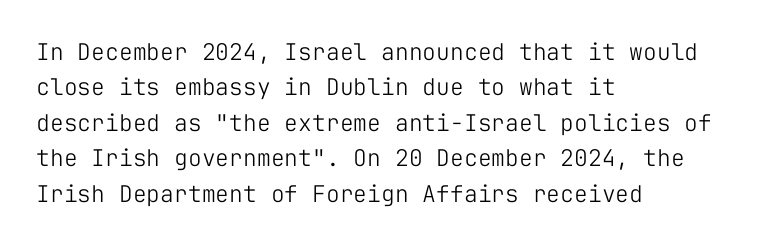
{"italic": "no", "bold": "no", "underline": "no", "align": "left", "line_spacing": "normal", "line_spacing_ratio": 1.54, "letter_spacing": "normal", "letter_spacing_em": 0.0, "glyph_px": 23}
